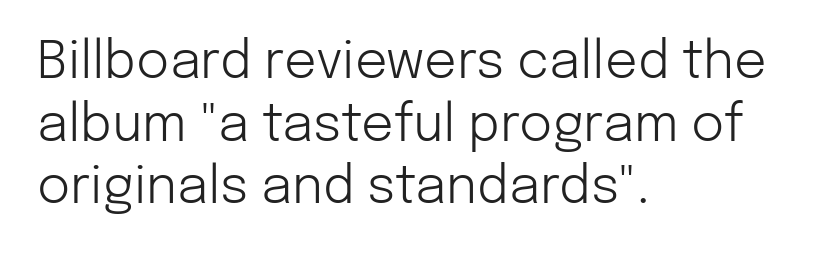
Check the space under the baseline: it is left empty. Weight class: somewhere from thin through regular. Notice how the passage keeps a crisp vertical edge on the left only. Italic: no, the glyphs are upright roman. This sample has the flowing, uneven cadence of proportional lettering.
